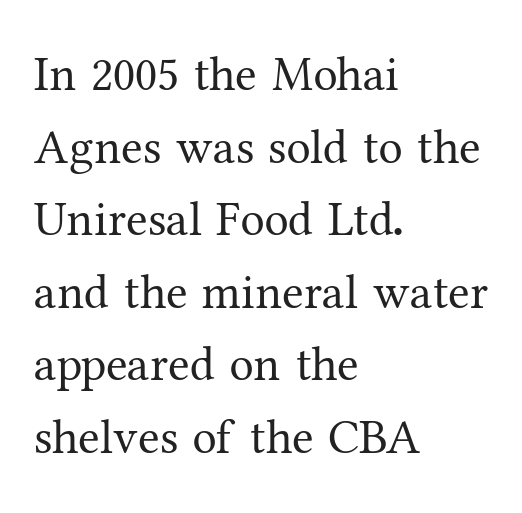
The image shows 49 px regular-weight serif type, upright; set left-aligned, normal line spacing (1.48x), normal letter spacing, not underlined; medium stroke contrast and a medium x-height.
